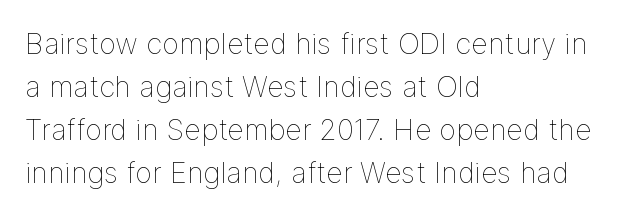
The image shows 29 px thin type, upright; set left-aligned, normal line spacing (1.48x), normal letter spacing, not underlined; low stroke contrast and a medium x-height.
